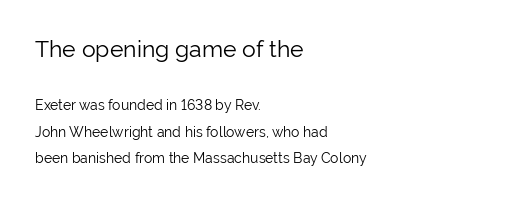
The letters stand upright; this is a roman face. The type is set solid horizontally, with unmodified tracking. Does the copy run flush right? No — it runs flush left. Compared with a typical body face, this is equally light or lighter still. Whoever set this made the first block the dominant, larger element.
